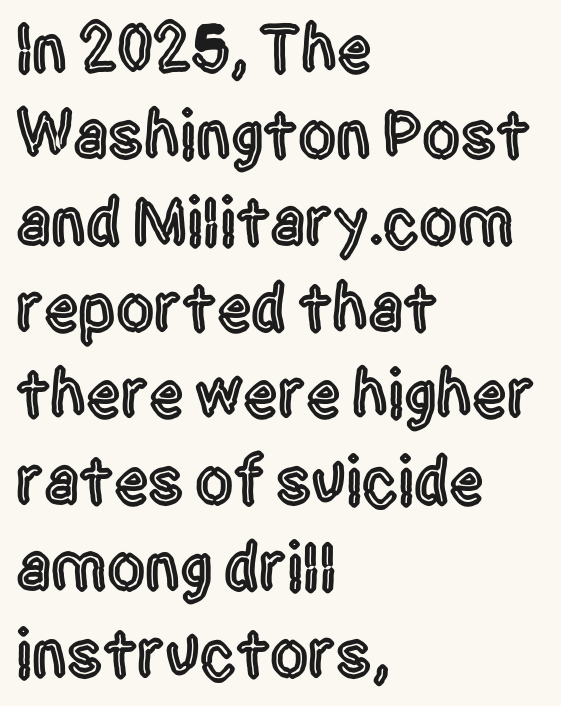
The specimen omits any rule beneath the text block's lines. Posture: vertical. Think of a printed novel: that variable character pitch is what you see here. The face used here is a sans, in the tradition of grotesques and geometrics. The setting favours the left margin, as ordinary paragraphs usually do.
